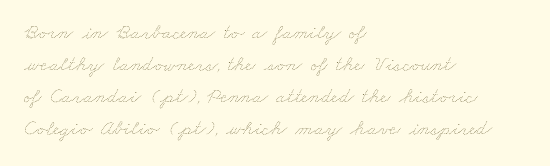
Q: Is the text bold? A: No.
Q: Is the text underlined? A: No.
Q: How is the paragraph aligned? A: Left-aligned.
Q: Is the spacing between letters normal or unusually wide? A: Normal.
Q: Is the spacing between lines tight, normal or loose? A: Normal.
